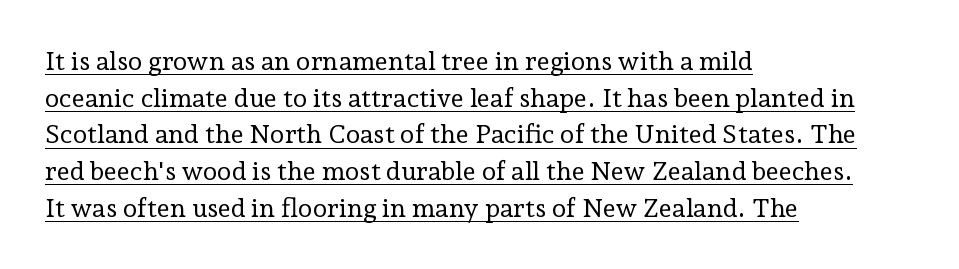
The image shows 26 px text type, upright; set left-aligned, normal line spacing (1.41x), normal letter spacing, underlined.
